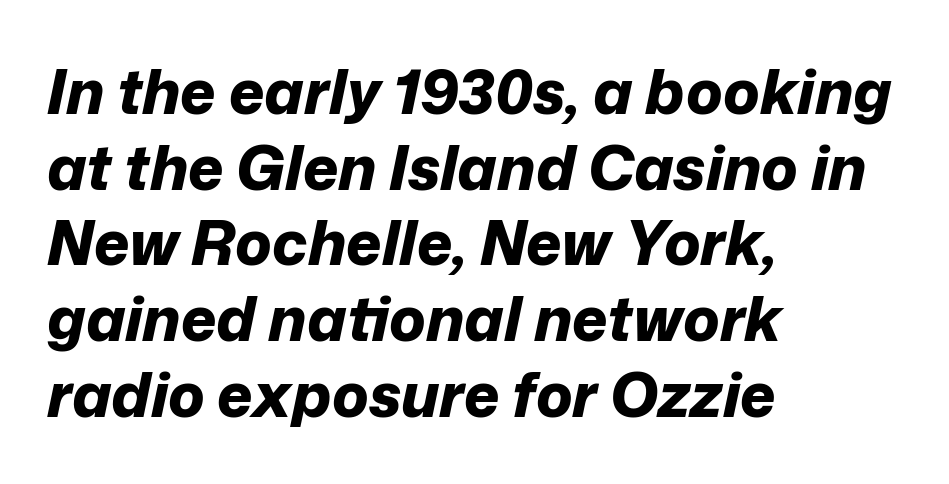
The image shows 61 px bold type, italic (leaning right); set left-aligned, line spacing 1.24x, normal letter spacing, not underlined; low stroke contrast and a medium x-height.
